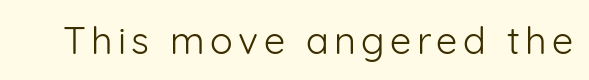
Q: Is the text bold? A: No.
Q: Is the text italic (slanted)? A: No, it is upright.
Q: Is the typeface a serif or a sans-serif typeface? A: Sans-serif.
Q: Is the text underlined? A: No.
Q: Width (condensed, normal, or wide)? A: Normal.
Q: Stroke contrast? A: Low.
Q: x-height? A: Medium.
Q: Monospaced? A: No.
